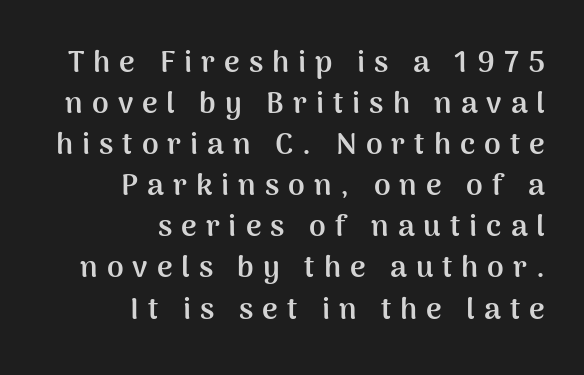
{"serif": "no", "italic": "no", "bold": "yes", "weight": "semibold", "width": "normal", "stroke_contrast": "medium", "x_height": "medium", "monospaced": "no", "underline": "no", "align": "right", "line_spacing": "normal", "line_spacing_ratio": 1.37, "letter_spacing": "wide", "letter_spacing_em": 0.3, "glyph_px": 30}
